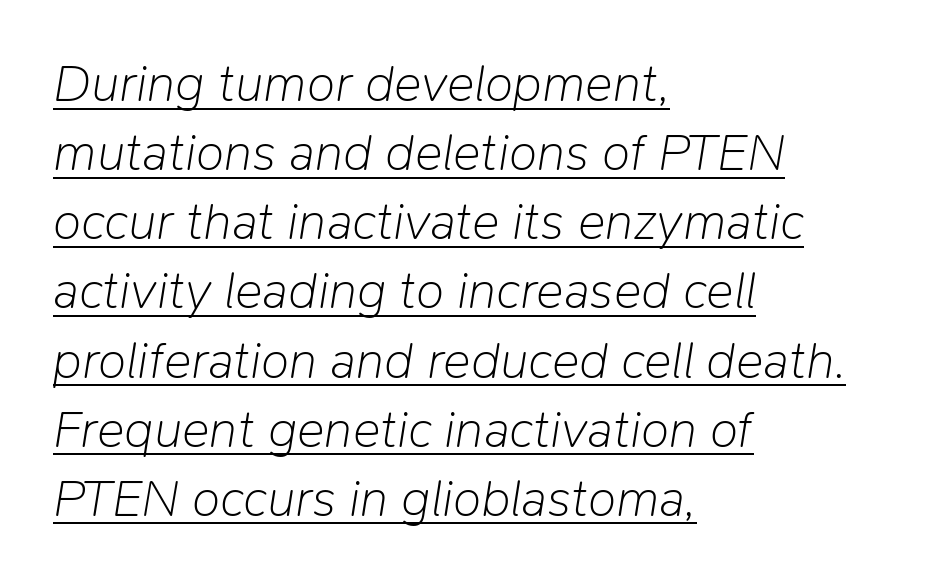
Q: Is the text bold? A: No.
Q: Is the text italic (slanted)? A: Yes, it leans right by about 9 degrees.
Q: Is the text underlined? A: Yes.
Q: How is the paragraph aligned? A: Left-aligned.
Q: Is the spacing between letters normal or unusually wide? A: Normal.
Q: Is the spacing between lines tight, normal or loose? A: Normal.
Q: Width (condensed, normal, or wide)? A: Normal.
Q: Stroke contrast? A: Low.
Q: x-height? A: Medium.
Q: Monospaced? A: No.
